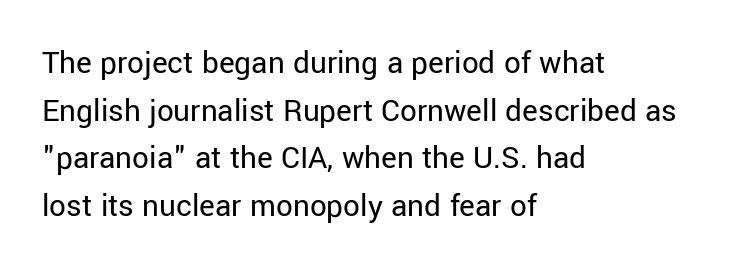
{"serif": "no", "italic": "no", "bold": "no", "weight": "regular", "width": "normal", "stroke_contrast": "low", "x_height": "medium", "monospaced": "no", "underline": "no", "align": "left", "line_spacing": "normal", "line_spacing_ratio": 1.44, "letter_spacing": "normal", "letter_spacing_em": 0.0, "glyph_px": 33}
